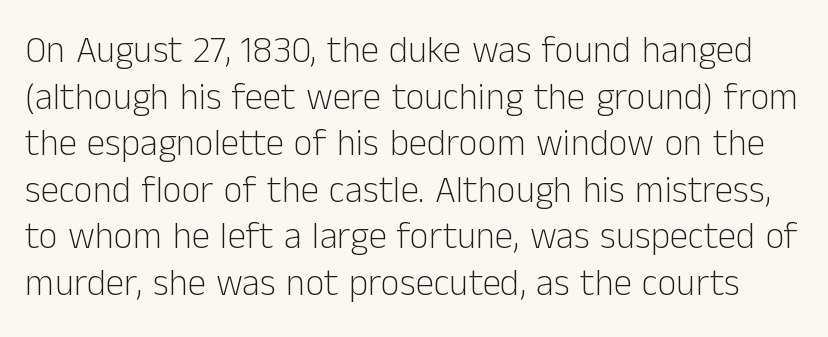
Notice how descenders clear the ascenders below comfortably — that's standard leading. These glyphs show unthickened strokes, regular width or finer. Type without underlining. This is roman type, the default non-slanted kind.
